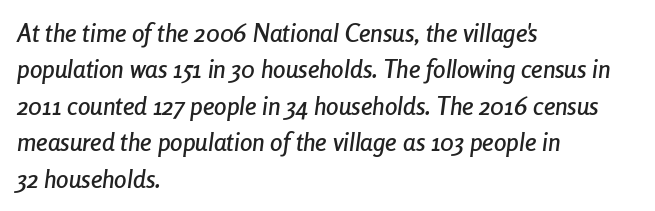
{"italic": "yes", "lean": "right", "slant_degrees": 8, "underline": "no", "align": "left", "line_spacing": "normal", "line_spacing_ratio": 1.46, "letter_spacing": "normal", "letter_spacing_em": 0.0, "glyph_px": 25}
